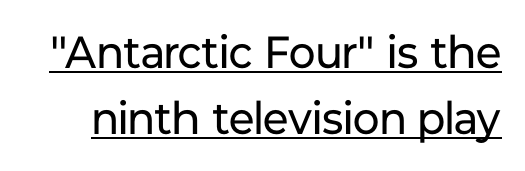
Note: no serifs on the glyphs. Is there an underline? Yes — a line sits under the letters. Vertical strokes here are truly vertical. Here the designer chose a conventional face with non-uniform glyph widths. Between one letter and the next there's only the usual sliver of space.
